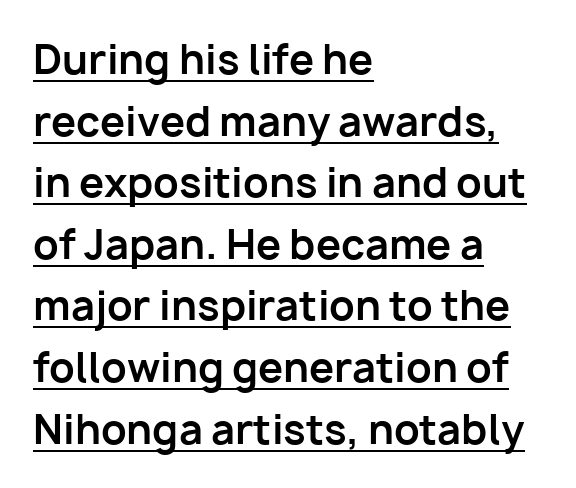
{"serif": "no", "italic": "no", "bold": "yes", "weight": "bold", "width": "normal", "stroke_contrast": "low", "x_height": "medium", "monospaced": "no", "underline": "yes", "align": "left", "line_spacing": "normal", "line_spacing_ratio": 1.54, "letter_spacing": "normal", "letter_spacing_em": 0.0, "glyph_px": 40}
